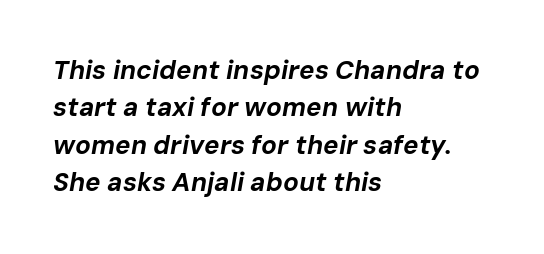
Q: Is the text bold? A: Yes.
Q: Is the text italic (slanted)? A: Yes, it leans right by about 10 degrees.
Q: Is the text underlined? A: No.
Q: How is the paragraph aligned? A: Left-aligned.
Q: Is the spacing between letters normal or unusually wide? A: Normal.
Q: Is the spacing between lines tight, normal or loose? A: Normal.
